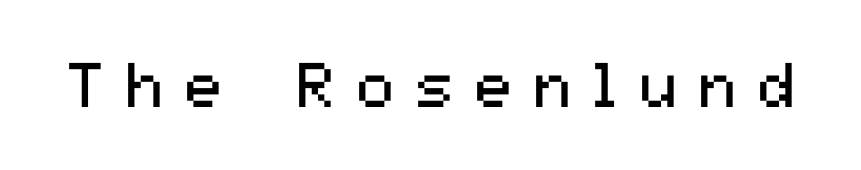
{"serif": "no", "italic": "no", "bold": "no", "weight": "regular", "width": "normal", "stroke_contrast": "medium", "x_height": "medium", "monospaced": "no", "underline": "no", "letter_spacing": "wide", "letter_spacing_em": 0.34, "glyph_px": 63}
